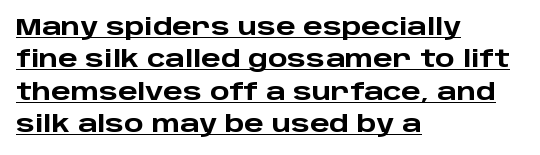
The face used here has the dense, thick strokes of a bold. In terms of letterspacing, this is plain default setting. This sample carries an underscore along the baseline area. The vertical gap from one line to the next is medium.
